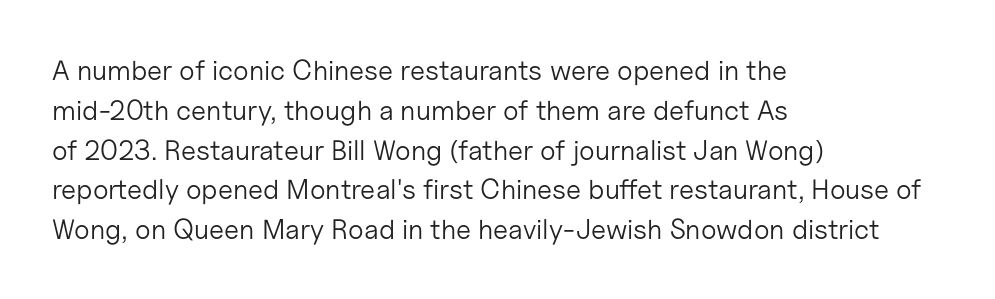
Upright lettering throughout. Compared with a centered layout, this one pins lines to the left instead. The line texture is even and compact thanks to regular tracking. Look at the bottom of the vertical strokes: they stop flat, with no serifs. The face used here is proportionally spaced, like ordinary book or web type. Summary of weight: not heavy and not bold.
